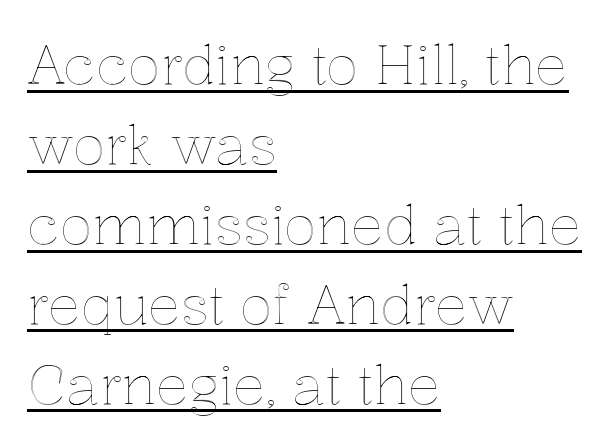
{"italic": "no", "width": "normal", "x_height": "medium", "monospaced": "no", "underline": "yes", "align": "left", "line_spacing": "normal", "line_spacing_ratio": 1.48, "letter_spacing": "normal", "letter_spacing_em": 0.0, "glyph_px": 54}
